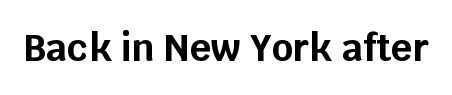
{"serif": "no", "italic": "no", "bold": "yes", "weight": "bold", "width": "normal", "stroke_contrast": "low", "x_height": "large", "monospaced": "no", "underline": "no", "letter_spacing": "normal", "letter_spacing_em": 0.0, "glyph_px": 37}
